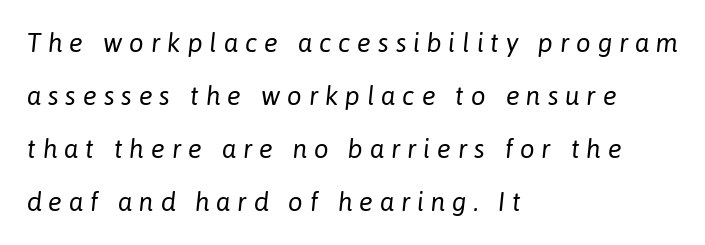
{"italic": "yes", "lean": "right", "slant_degrees": 6, "bold": "no", "underline": "no", "align": "left", "line_spacing": "loose", "line_spacing_ratio": 2.04, "letter_spacing": "wide", "letter_spacing_em": 0.26, "glyph_px": 26}
